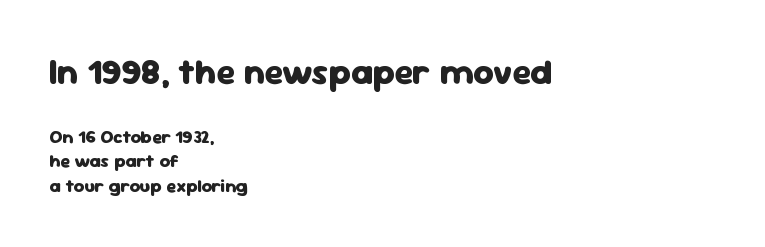
The image shows 35 px heavy sans-serif type, upright; set left-aligned, normal line spacing (1.36x), normal letter spacing, not underlined; the first (top) block is 1.94x larger; low stroke contrast and a medium x-height.
